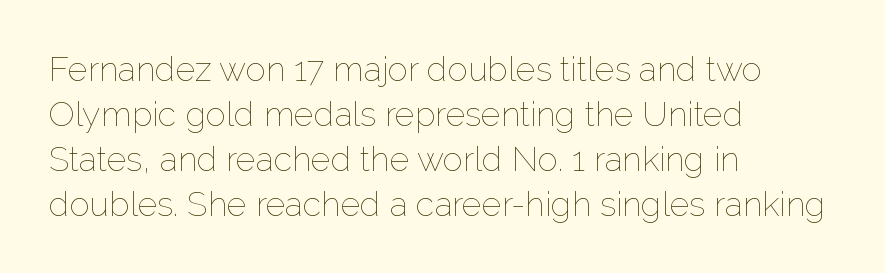
Heft: none added — not bold. Each letter keeps its own natural width here, so spacing adapts to shape. The space directly below the letters is spotless. What's the leading like? Ordinary, nothing unusual.
